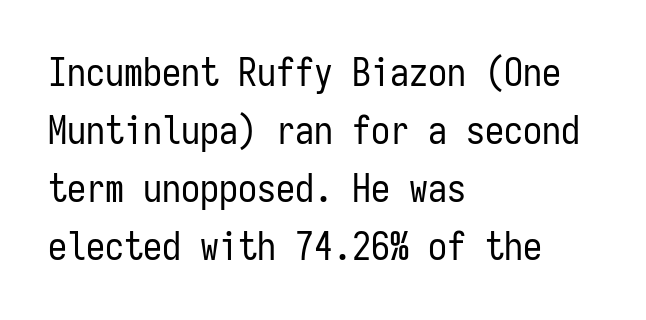
The image shows 38 px regular-weight, condensed sans-serif type, upright, monospaced; set left-aligned, normal line spacing (1.53x), normal letter spacing, not underlined; low stroke contrast and a medium x-height.
